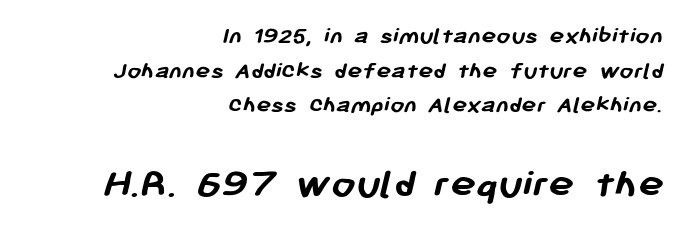
The space beneath each line is pristine and unruled. Character widths vary here, with narrow letters taking less room than wide ones. The tracking reads as untouched default to a designer's eye. Examine the stroke ends and you'll find no serifs. Reading top to bottom, the characters get bigger at the block break.
